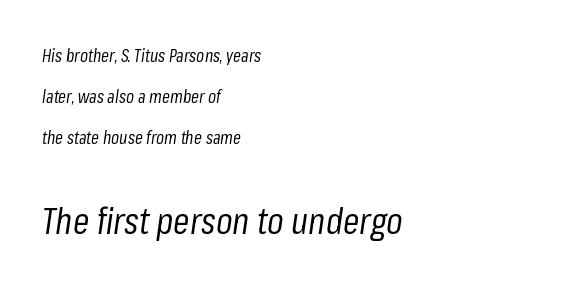
Q: Is the text bold? A: No.
Q: Is the text italic (slanted)? A: Yes, it leans right by about 8 degrees.
Q: Is the text underlined? A: No.
Q: How is the paragraph aligned? A: Left-aligned.
Q: Is the spacing between letters normal or unusually wide? A: Normal.
Q: Is the spacing between lines tight, normal or loose? A: Loose.
Q: Which block of text is set in a larger size, the first (top) or the second (bottom)? A: The second (bottom) one.
Q: Width (condensed, normal, or wide)? A: Condensed.
Q: Stroke contrast? A: Low.
Q: x-height? A: Medium.
Q: Monospaced? A: No.
